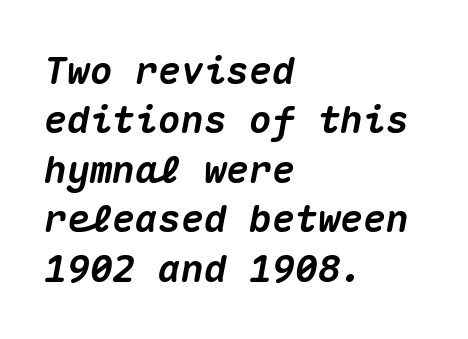
Q: Is the text bold? A: Yes.
Q: Is the text italic (slanted)? A: Yes, it leans right by about 10 degrees.
Q: Is the text underlined? A: No.
Q: How is the paragraph aligned? A: Left-aligned.
Q: Is the spacing between letters normal or unusually wide? A: Normal.
Q: Is the spacing between lines tight, normal or loose? A: Normal.
Q: Width (condensed, normal, or wide)? A: Normal.
Q: Stroke contrast? A: Medium.
Q: x-height? A: Medium.
Q: Monospaced? A: Yes.
